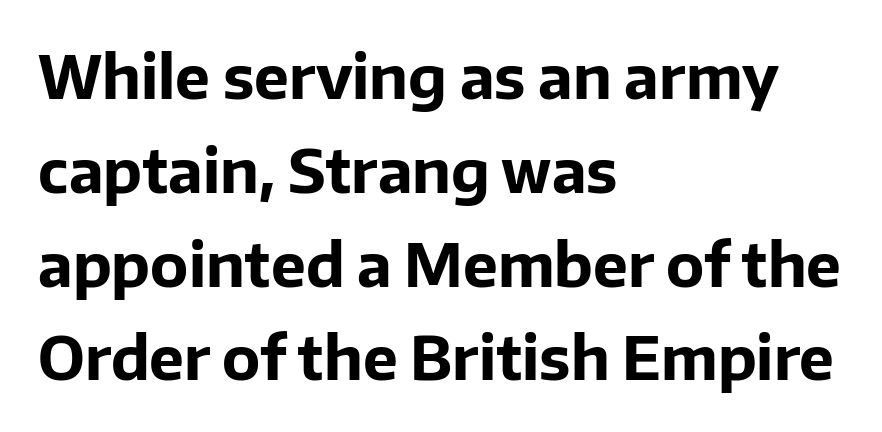
The image shows 59 px bold sans-serif type, upright; set left-aligned, normal line spacing (1.59x), normal letter spacing, not underlined; low stroke contrast and a medium x-height.
